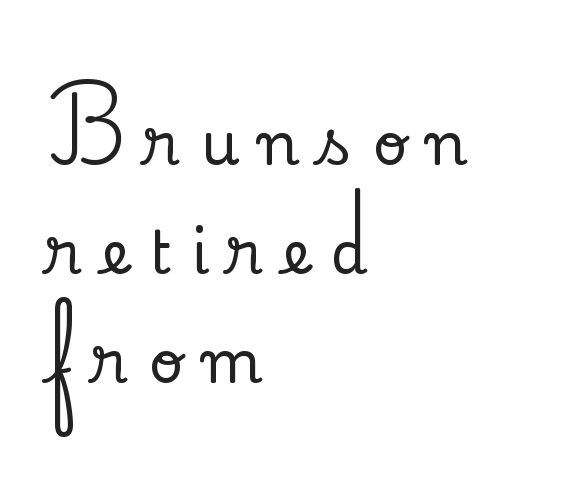
Upright lettering throughout. Caption: multi-line text, flush left, ragged right. Examine the stroke ends and you'll spot serifs. Check under the words: just untouched page. Varying glyph widths throughout — classic text-font behaviour.
